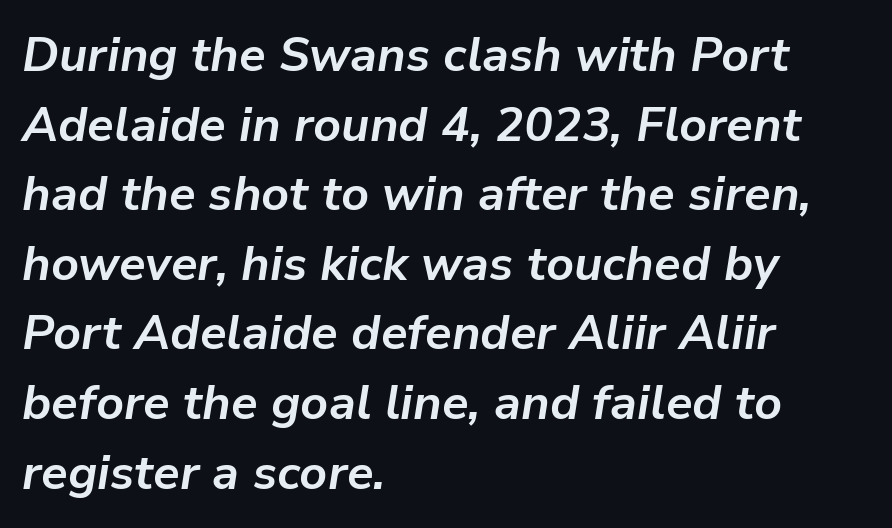
Q: Is the text bold? A: Yes.
Q: Is the text italic (slanted)? A: Yes, it leans right by about 9 degrees.
Q: Is the text underlined? A: No.
Q: How is the paragraph aligned? A: Left-aligned.
Q: Is the spacing between letters normal or unusually wide? A: Normal.
Q: Is the spacing between lines tight, normal or loose? A: Normal.
Q: Width (condensed, normal, or wide)? A: Normal.
Q: Stroke contrast? A: Low.
Q: x-height? A: Medium.
Q: Monospaced? A: No.
